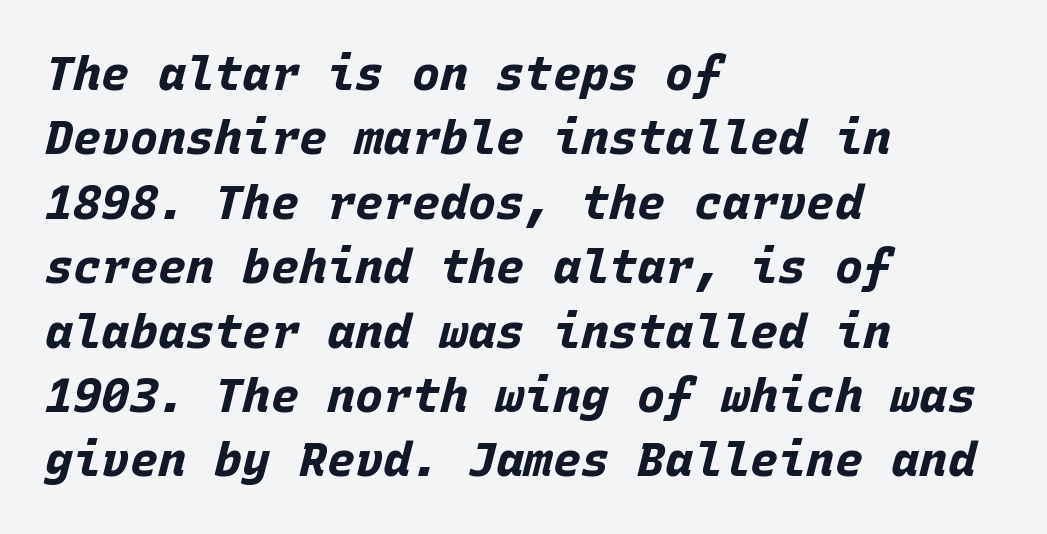
The image shows 47 px bold type, italic (leaning right), monospaced; set left-aligned, normal line spacing (1.37x), normal letter spacing, not underlined; low stroke contrast and a large x-height.
